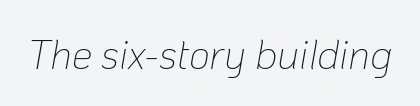
In terms of letterspacing, this is plain default setting. The strokes carry an ordinary text weight at most. Here the designer chose a conventional face with non-uniform glyph widths. Would a proofreader flag this as italicized? Yes.
